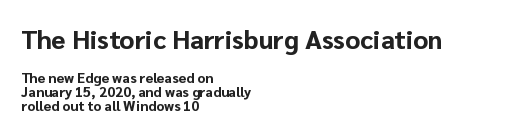
{"italic": "no", "bold": "yes", "underline": "no", "align": "left", "line_spacing": "tight", "line_spacing_ratio": 1.0, "letter_spacing": "normal", "letter_spacing_em": 0.0, "larger_block": "first", "size_ratio": 1.86, "glyph_px": 26}
